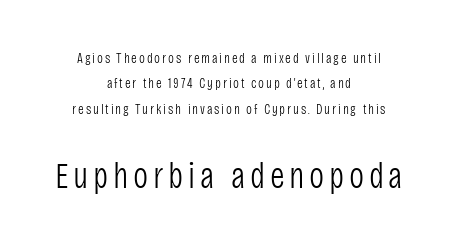
The image shows 36 px light, condensed sans-serif type, upright; set centered, line spacing 1.82x, not underlined; the second (bottom) block is 2.57x larger; low stroke contrast and a large x-height.
